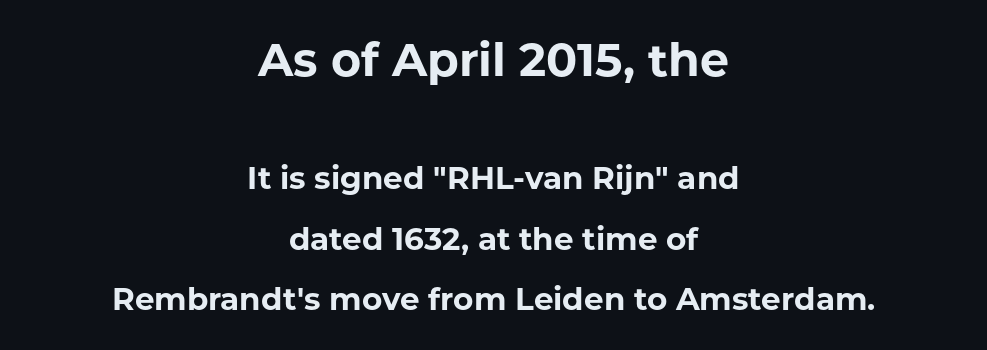
Q: Is the text bold? A: Yes.
Q: Is the text italic (slanted)? A: No, it is upright.
Q: Is the typeface a serif or a sans-serif typeface? A: Sans-serif.
Q: Is the text underlined? A: No.
Q: How is the paragraph aligned? A: Centered.
Q: Is the spacing between letters normal or unusually wide? A: Normal.
Q: Is the spacing between lines tight, normal or loose? A: Loose.
Q: Which block of text is set in a larger size, the first (top) or the second (bottom)? A: The first (top) one.
Q: Width (condensed, normal, or wide)? A: Normal.
Q: Stroke contrast? A: Low.
Q: x-height? A: Medium.
Q: Monospaced? A: No.
